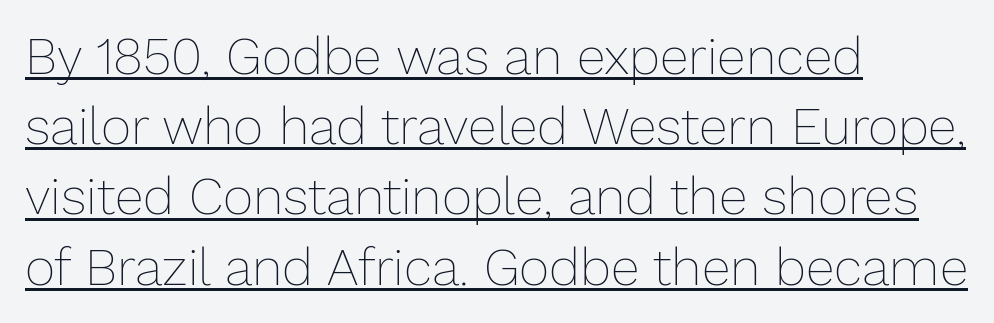
The image shows 52 px thin type, upright; set left-aligned, normal line spacing (1.35x), normal letter spacing, underlined; low stroke contrast and a medium x-height.
